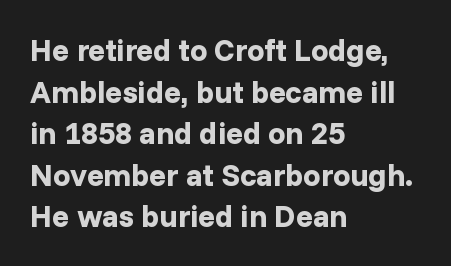
The image shows 31 px bold sans-serif type, upright; set left-aligned, normal line spacing (1.34x), normal letter spacing, not underlined; low stroke contrast and a medium x-height.
